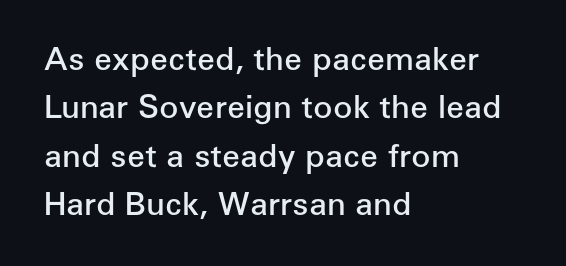
Q: Is the text bold? A: Semi-bold.
Q: Is the text italic (slanted)? A: No, it is upright.
Q: Is the typeface a serif or a sans-serif typeface? A: Sans-serif.
Q: Is the text underlined? A: No.
Q: How is the paragraph aligned? A: Left-aligned.
Q: Is the spacing between letters normal or unusually wide? A: Normal.
Q: Is the spacing between lines tight, normal or loose? A: Normal.
Q: Width (condensed, normal, or wide)? A: Normal.
Q: Stroke contrast? A: Low.
Q: x-height? A: Medium.
Q: Monospaced? A: No.
